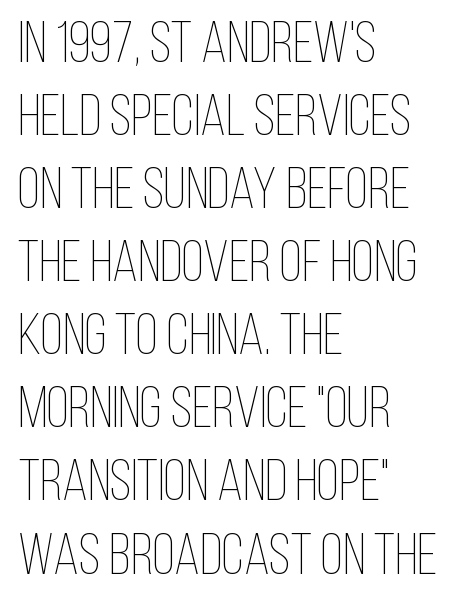
{"italic": "no", "bold": "no", "weight": "thin", "width": "condensed", "stroke_contrast": "low", "x_height": "large", "monospaced": "no", "underline": "no", "align": "left", "line_spacing": "normal", "line_spacing_ratio": 1.26, "letter_spacing": "normal", "letter_spacing_em": 0.0, "glyph_px": 58}
